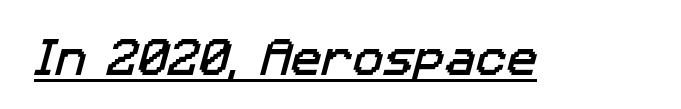
The rendered words wear a rule along their underside. This sample uses plain, unmodified letter spacing. The letters advance in unequal steps, a hallmark of proportional type. What kind of face is this? One without serifs — a sans.
